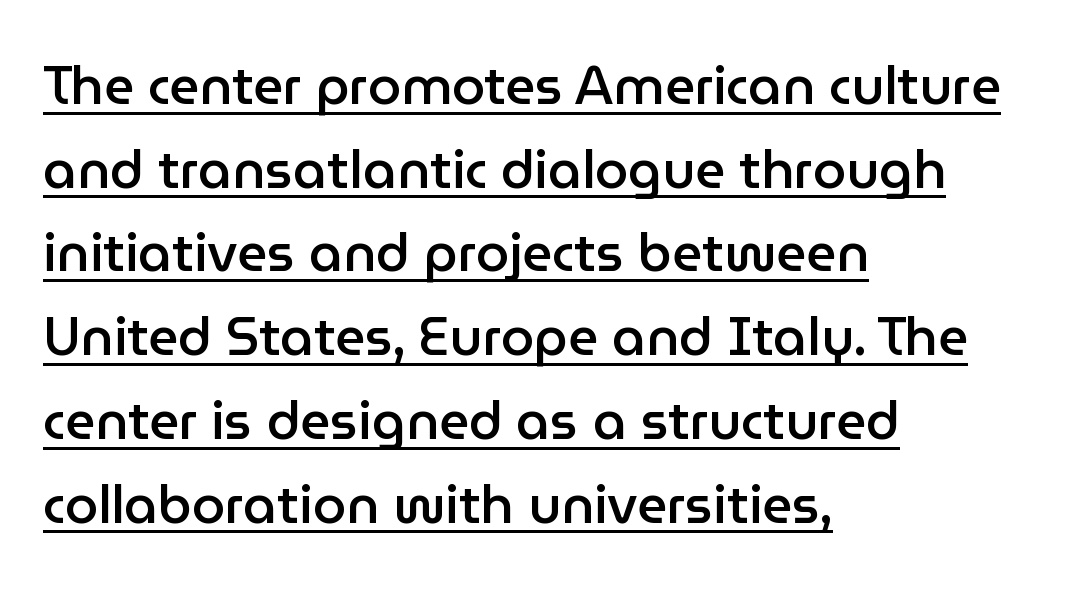
Notice how a bar underscores the lettering throughout. A fair bit of extra ink — the face is semibold, not bold. The letters stand straight up with perfectly vertical stems. Typographically, this falls in the sans-serif category. The letters advance in unequal steps, a hallmark of proportional type. A student would call this left alignment; a typographer would say flush left, rag right.
